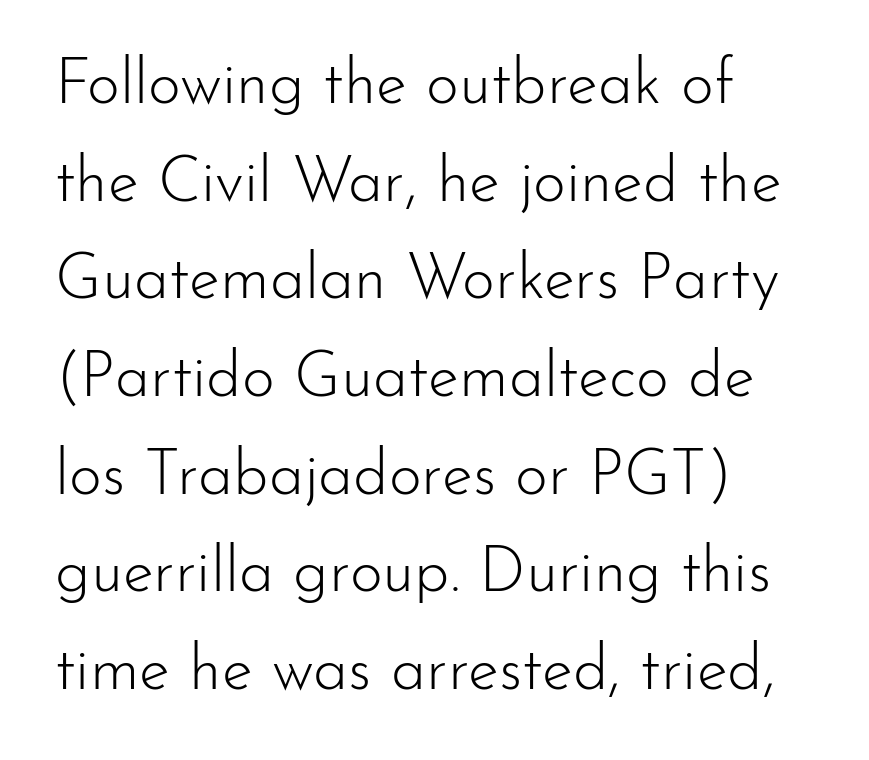
No extra tracking has been applied to these lines. Counters stay open thanks to moderate or lighter strokes. Is this a fixed-width face? No — the glyphs have proportional, varying widths. This sample uses a sans-serif face. A normal amount of white space separates one row of letters from the next.
